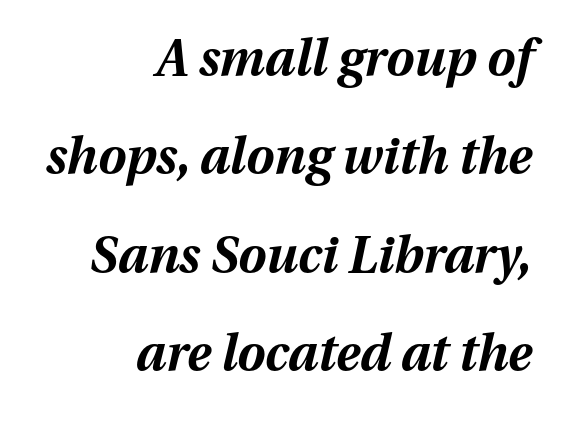
{"italic": "yes", "lean": "right", "slant_degrees": 13, "bold": "yes", "weight": "bold", "width": "normal", "stroke_contrast": "medium", "x_height": "medium", "monospaced": "no", "underline": "no", "align": "right", "line_spacing": "loose", "line_spacing_ratio": 1.97, "letter_spacing": "normal", "letter_spacing_em": 0.0, "glyph_px": 50}
